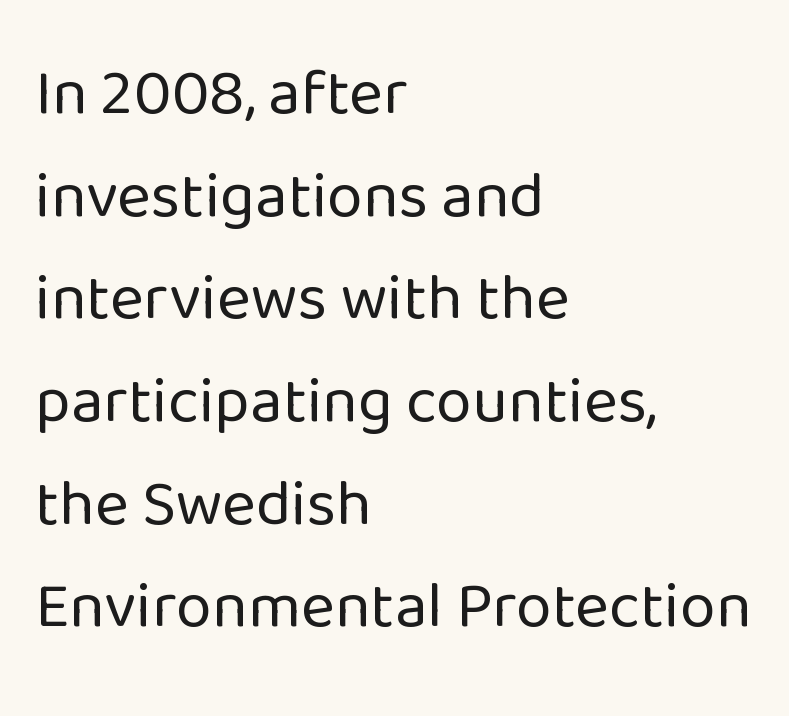
Q: Is the text bold? A: No.
Q: Is the text italic (slanted)? A: No, it is upright.
Q: Is the typeface a serif or a sans-serif typeface? A: Sans-serif.
Q: Is the text underlined? A: No.
Q: How is the paragraph aligned? A: Left-aligned.
Q: Is the spacing between letters normal or unusually wide? A: Normal.
Q: Is the spacing between lines tight, normal or loose? A: Normal.
Q: Width (condensed, normal, or wide)? A: Normal.
Q: Stroke contrast? A: Low.
Q: x-height? A: Medium.
Q: Monospaced? A: No.
